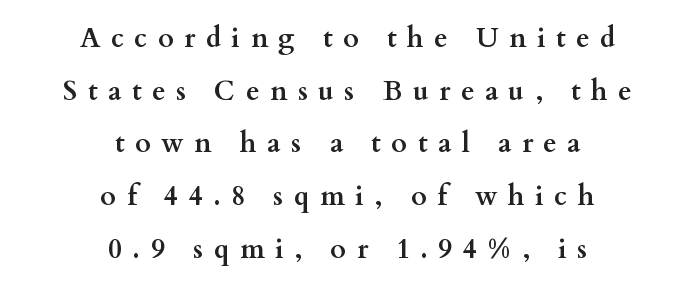
The image shows 27 px bold type, upright; set centered, loose line spacing (1.95x), unusually wide letter spacing (+0.39 em), not underlined.
